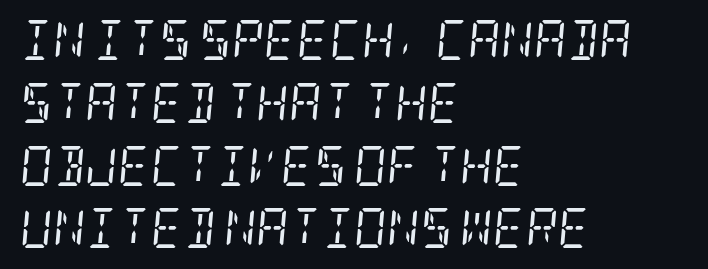
The image shows 40 px regular-weight, condensed serif type, italic (leaning right); set left-aligned, normal line spacing (1.57x), normal letter spacing, not underlined; low stroke contrast and a large x-height.
